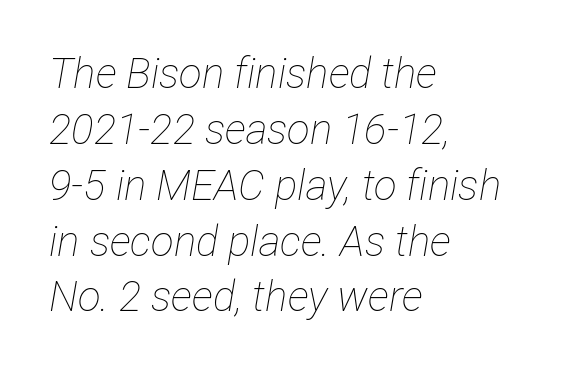
Teacher's note: observe the even left margin — that is flush-left alignment. A bare baseline throughout the passage. No chunkiness to these letters — they're not bold. The passage shown leans; its letterforms are oblique. Looks like regular typesetting: each glyph gets only the width it needs.
